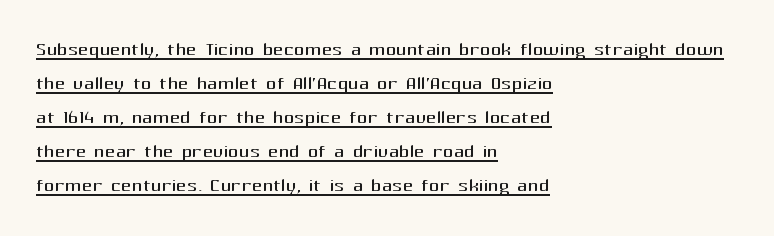
Q: Is the text bold? A: No.
Q: Is the text italic (slanted)? A: No, it is upright.
Q: Is the text underlined? A: Yes.
Q: How is the paragraph aligned? A: Left-aligned.
Q: Is the spacing between letters normal or unusually wide? A: Normal.
Q: Is the spacing between lines tight, normal or loose? A: Normal.
